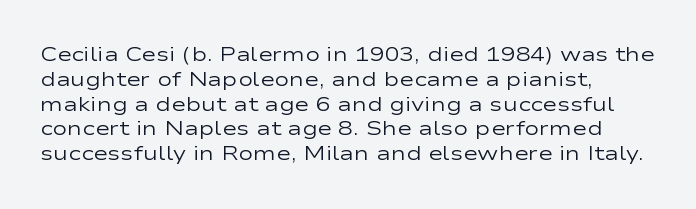
Q: Is the text bold? A: No.
Q: Is the text italic (slanted)? A: No, it is upright.
Q: Is the text underlined? A: No.
Q: How is the paragraph aligned? A: Left-aligned.
Q: Is the spacing between letters normal or unusually wide? A: Normal.
